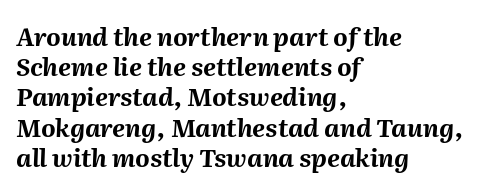
The image shows 25 px bold type, italic (leaning right); set left-aligned, line spacing 1.21x, normal letter spacing, not underlined.
